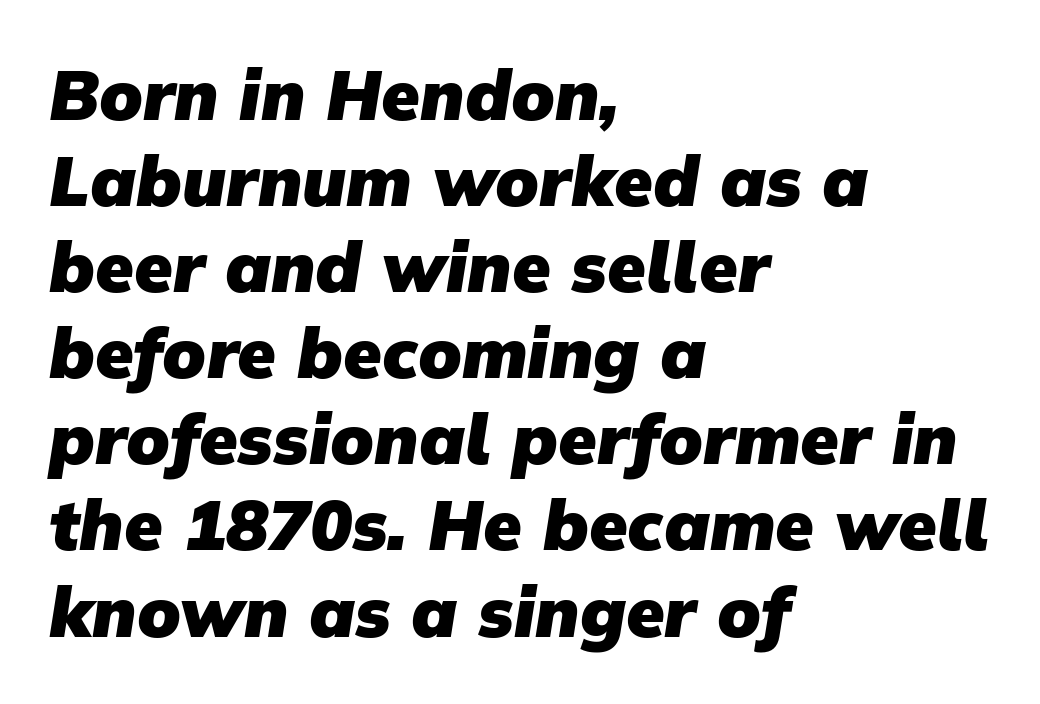
The words here are not underlined. Default kerning and tracking; the words read as compact shapes. Looks like regular typesetting: each glyph gets only the width it needs. This rendering uses left alignment, leaving the right contour irregular. Typographic density is high because the face is bold. The characters display no serif detailing; their extremities are plain.
